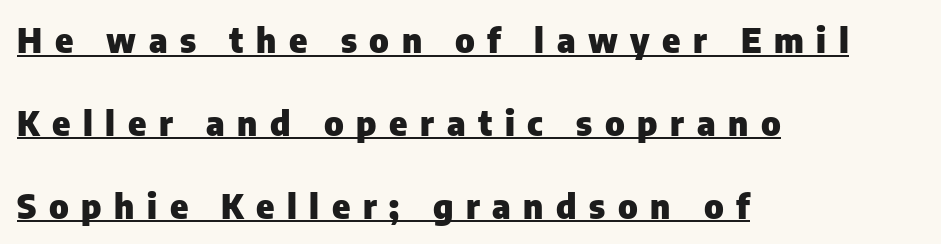
{"serif": "no", "italic": "no", "bold": "yes", "weight": "heavy", "width": "normal", "stroke_contrast": "low", "x_height": "medium", "monospaced": "no", "underline": "yes", "align": "left", "line_spacing": "loose", "line_spacing_ratio": 2.44, "letter_spacing": "wide", "letter_spacing_em": 0.37, "glyph_px": 34}
